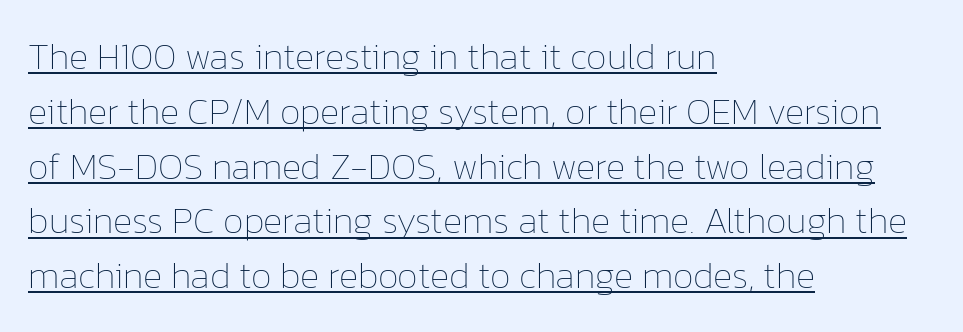
The image shows 37 px thin type, upright; set left-aligned, normal line spacing (1.48x), normal letter spacing, underlined; low stroke contrast and a medium x-height.
